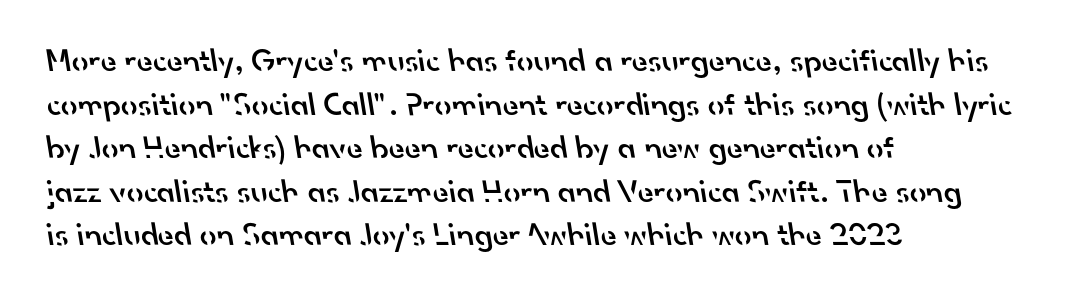
Nothing unusual about the tracking: characters are spaced as the font intends. As a designer I'd log this as weight 600, semibold. Rule under the text: the space is simply empty. Vertical spacing — default. Varying glyph widths throughout — classic text-font behaviour.
